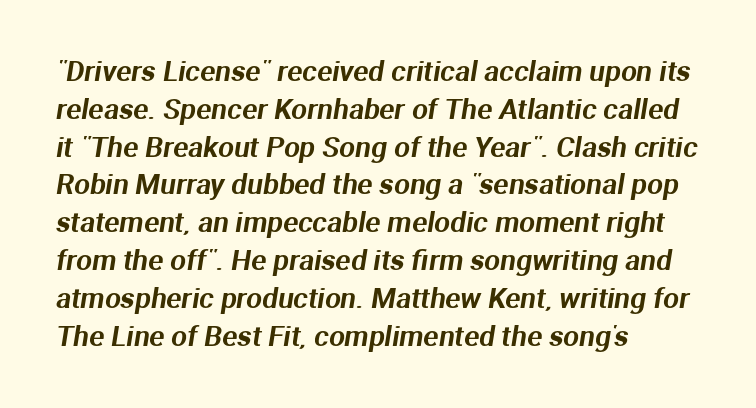
Q: Is the typeface a serif or a sans-serif typeface? A: Sans-serif.
Q: Is the text underlined? A: No.
Q: How is the paragraph aligned? A: Left-aligned.
Q: Is the spacing between letters normal or unusually wide? A: Normal.
Q: Is the spacing between lines tight, normal or loose? A: Normal.
Q: Width (condensed, normal, or wide)? A: Normal.
Q: Stroke contrast? A: Medium.
Q: x-height? A: Medium.
Q: Monospaced? A: No.
